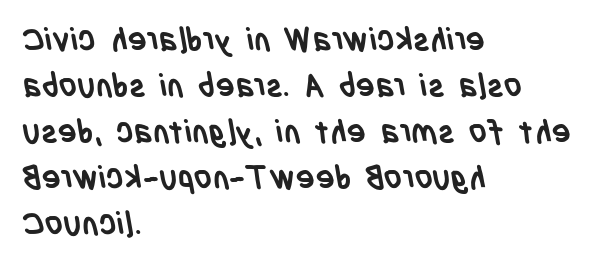
Q: Is the text bold? A: Yes.
Q: Is the typeface a serif or a sans-serif typeface? A: Sans-serif.
Q: Is the text underlined? A: No.
Q: How is the paragraph aligned? A: Left-aligned.
Q: Is the spacing between letters normal or unusually wide? A: Normal.
Q: Is the spacing between lines tight, normal or loose? A: Normal.
Q: Width (condensed, normal, or wide)? A: Condensed.
Q: Stroke contrast? A: Low.
Q: x-height? A: Large.
Q: Monospaced? A: No.
